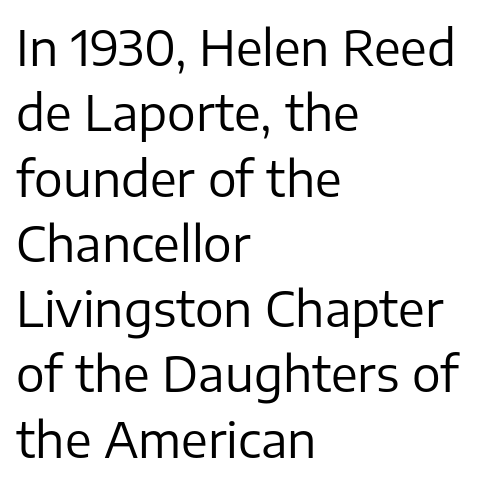
Q: Is the text bold? A: No.
Q: Is the text italic (slanted)? A: No, it is upright.
Q: Is the typeface a serif or a sans-serif typeface? A: Sans-serif.
Q: Is the text underlined? A: No.
Q: How is the paragraph aligned? A: Left-aligned.
Q: Is the spacing between letters normal or unusually wide? A: Normal.
Q: Is the spacing between lines tight, normal or loose? A: Normal.
Q: Width (condensed, normal, or wide)? A: Normal.
Q: Stroke contrast? A: Low.
Q: x-height? A: Medium.
Q: Monospaced? A: No.
